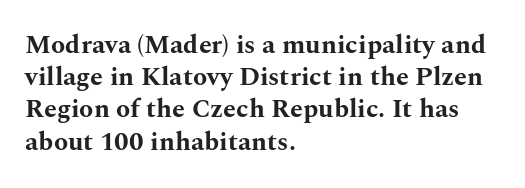
Descenders hang freely into open space. Rendered with straight, roman letterforms. The strokes are fattened all the way to bold. This rendering uses left alignment, leaving the right contour irregular.
